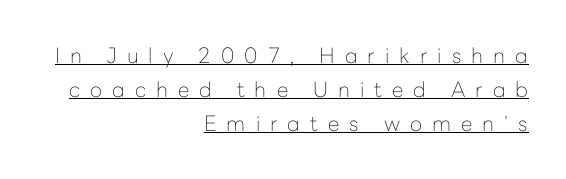
The image shows 21 px text type, upright; set right-aligned, normal line spacing (1.61x), unusually wide letter spacing (+0.48 em), underlined.
